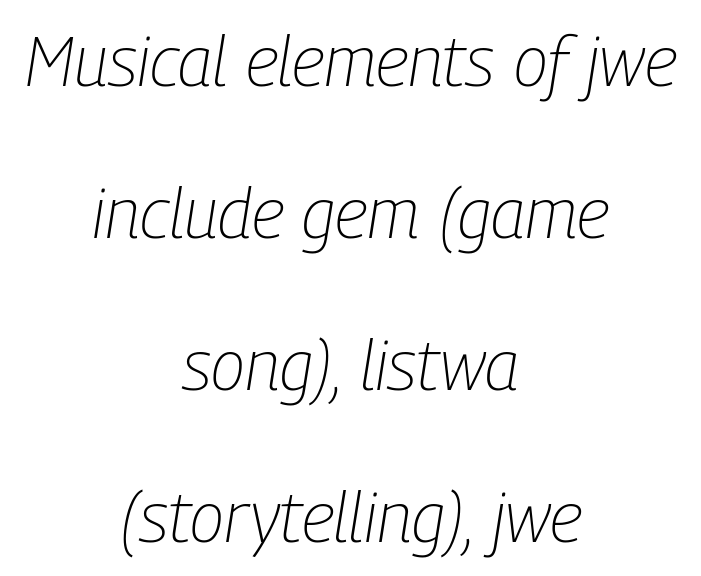
{"italic": "yes", "lean": "right", "slant_degrees": 9, "bold": "no", "weight": "light", "width": "condensed", "stroke_contrast": "low", "x_height": "medium", "monospaced": "no", "underline": "no", "align": "center", "line_spacing": "loose", "line_spacing_ratio": 2.17, "letter_spacing": "normal", "letter_spacing_em": 0.0, "glyph_px": 70}
